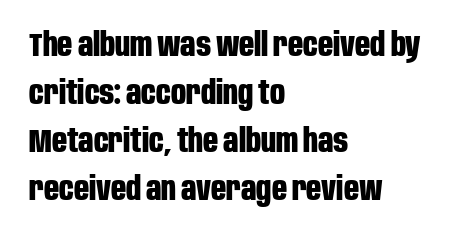
Q: Is the text bold? A: Yes.
Q: Is the text italic (slanted)? A: No, it is upright.
Q: Is the typeface a serif or a sans-serif typeface? A: Sans-serif.
Q: Is the text underlined? A: No.
Q: How is the paragraph aligned? A: Left-aligned.
Q: Is the spacing between letters normal or unusually wide? A: Normal.
Q: Is the spacing between lines tight, normal or loose? A: Normal.
Q: Width (condensed, normal, or wide)? A: Condensed.
Q: Stroke contrast? A: Low.
Q: x-height? A: Large.
Q: Monospaced? A: No.
